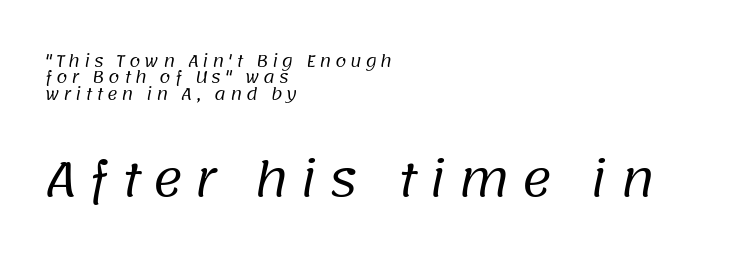
The image shows 47 px regular-weight sans-serif type; set left-aligned, tight line spacing (1.02x), unusually wide letter spacing (+0.24 em), not underlined; the second (bottom) block is 2.94x larger; low stroke contrast and a large x-height.
